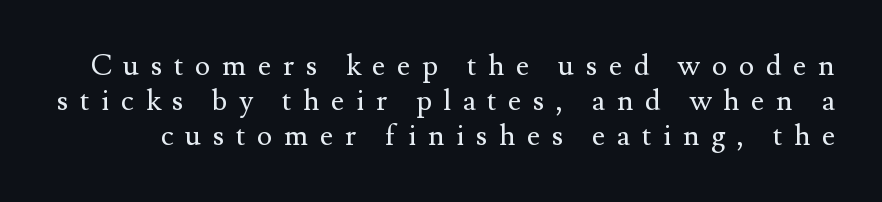
{"serif": "yes", "italic": "no", "bold": "no", "weight": "regular", "width": "normal", "stroke_contrast": "medium", "x_height": "small", "monospaced": "no", "underline": "no", "line_spacing_ratio": 1.2, "letter_spacing": "wide", "letter_spacing_em": 0.4, "glyph_px": 29}
